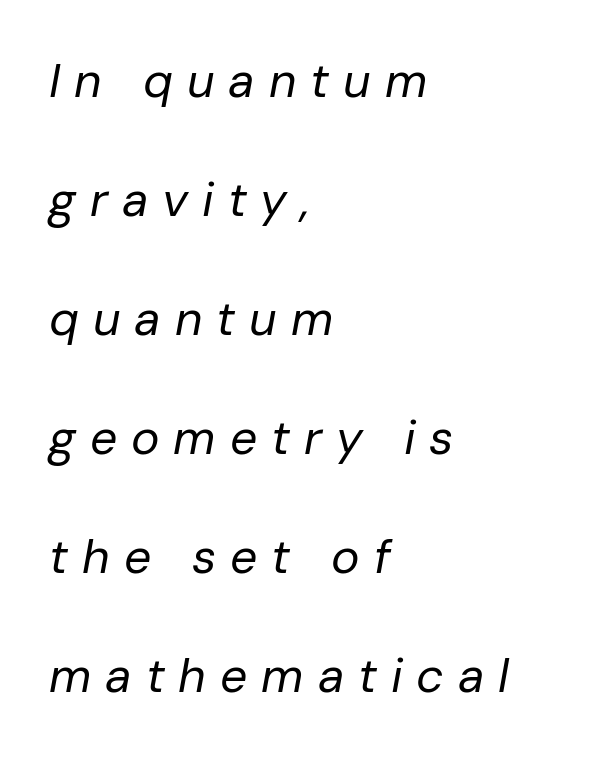
Q: Is the text bold? A: No.
Q: Is the text italic (slanted)? A: Yes, it leans right by about 10 degrees.
Q: Is the text underlined? A: No.
Q: How is the paragraph aligned? A: Left-aligned.
Q: Is the spacing between letters normal or unusually wide? A: Unusually wide.
Q: Is the spacing between lines tight, normal or loose? A: Loose.
Q: Width (condensed, normal, or wide)? A: Normal.
Q: Stroke contrast? A: Low.
Q: x-height? A: Medium.
Q: Monospaced? A: No.
